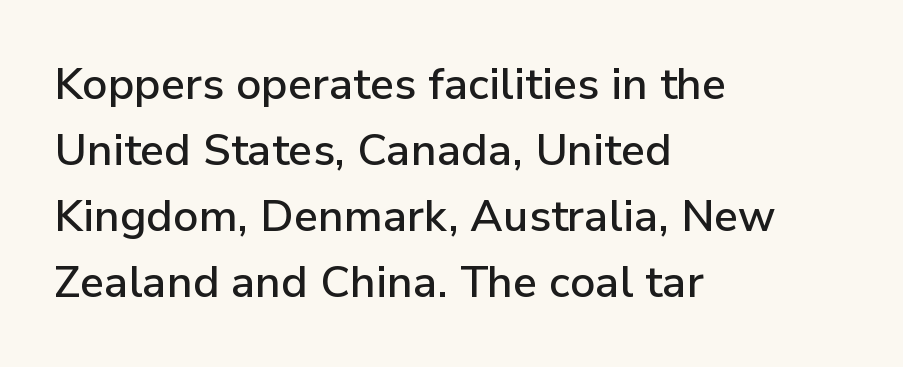
{"serif": "no", "italic": "no", "width": "normal", "stroke_contrast": "low", "x_height": "medium", "monospaced": "no", "underline": "no", "align": "left", "line_spacing": "normal", "line_spacing_ratio": 1.5, "letter_spacing": "normal", "letter_spacing_em": 0.0, "glyph_px": 44}
